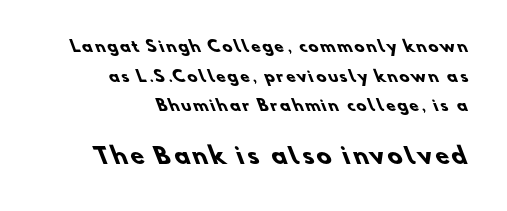
Q: Is the text bold? A: Yes.
Q: Is the text underlined? A: No.
Q: How is the paragraph aligned? A: Right-aligned.
Q: Is the spacing between lines tight, normal or loose? A: Loose.
Q: Which block of text is set in a larger size, the first (top) or the second (bottom)? A: The second (bottom) one.
